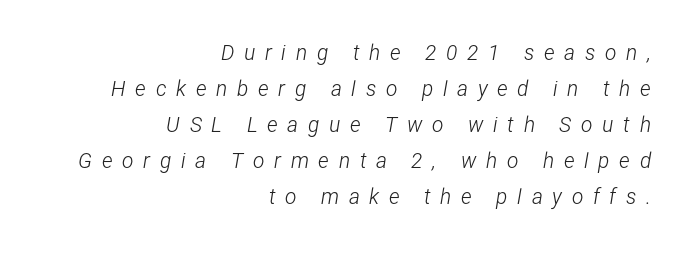
Q: Is the text bold? A: No.
Q: Is the text italic (slanted)? A: Yes, it leans right by about 12 degrees.
Q: Is the text underlined? A: No.
Q: How is the paragraph aligned? A: Right-aligned.
Q: Is the spacing between letters normal or unusually wide? A: Unusually wide.
